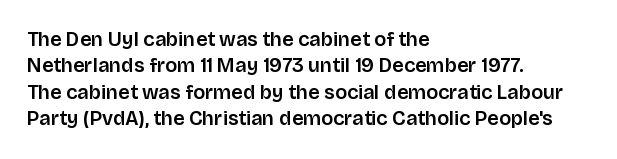
{"italic": "no", "bold": "semi", "underline": "no", "align": "left", "line_spacing": "normal", "line_spacing_ratio": 1.32, "letter_spacing": "normal", "letter_spacing_em": 0.0, "glyph_px": 20}
